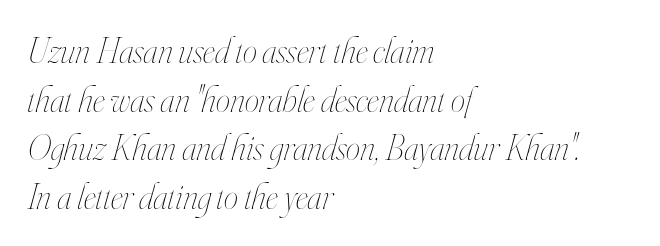
Q: Is the text bold? A: No.
Q: Is the text italic (slanted)? A: Yes, it leans right by about 16 degrees.
Q: Is the text underlined? A: No.
Q: How is the paragraph aligned? A: Left-aligned.
Q: Is the spacing between letters normal or unusually wide? A: Normal.
Q: Is the spacing between lines tight, normal or loose? A: Normal.
Q: Width (condensed, normal, or wide)? A: Condensed.
Q: Stroke contrast? A: High.
Q: x-height? A: Small.
Q: Monospaced? A: No.
